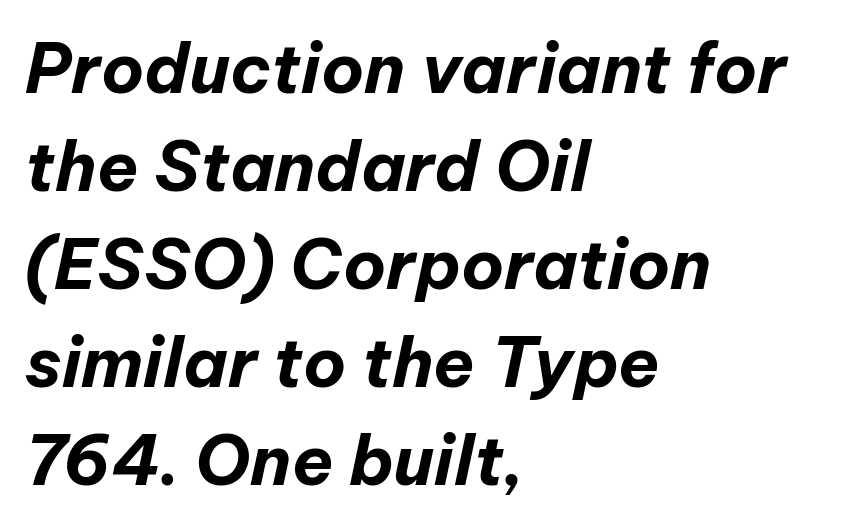
Notice how descenders clear the ascenders below comfortably — that's standard leading. Observe the ordinary spacing: letters are neighbours, not strangers. Stroke thickness is high; the sample reads as a true bold. Where is the straight margin? On the left. Characters are canted at an angle relative to the baseline's perpendicular.
